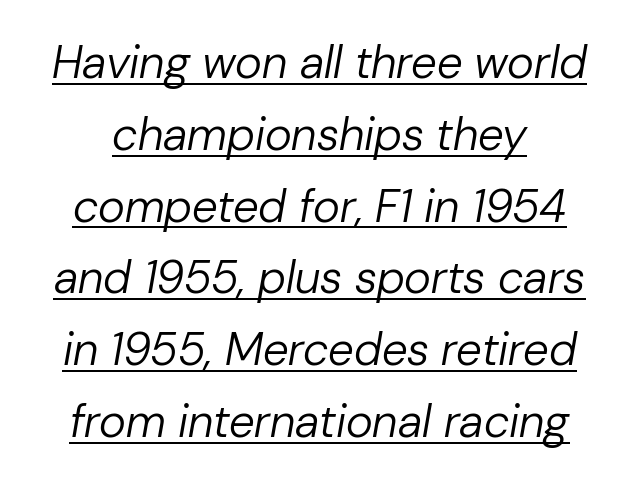
The face used here is rendered with its standard letterfit. Quick note: interline space is typical. Stems here are at most as thick as an everyday book face. Underlined type. A typesetter would call this proportional, since set widths differ per character. It's the slanting kind of type.
